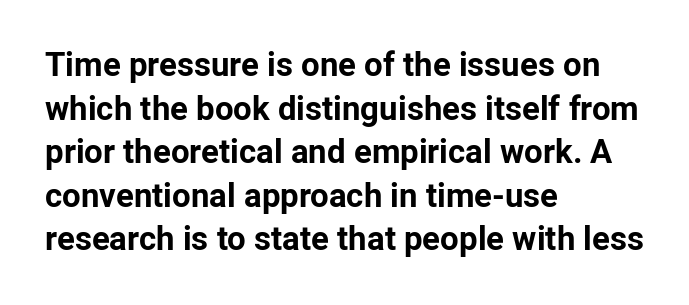
In terms of letterform style, serifs are entirely absent. The axis of the letterforms is exactly vertical. The words here are not underlined. Notice how the passage keeps a crisp vertical edge on the left only. In terms of leading, this rendering sits right in the middle. Weight: bold.
